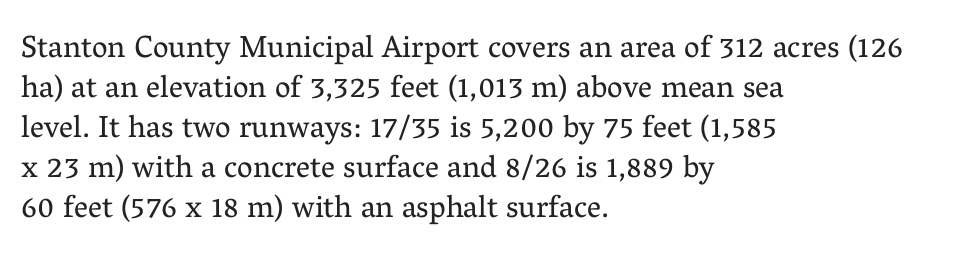
{"serif": "yes", "italic": "no", "bold": "no", "weight": "regular", "width": "normal", "stroke_contrast": "medium", "x_height": "medium", "monospaced": "no", "underline": "no", "align": "left", "line_spacing": "normal", "line_spacing_ratio": 1.29, "letter_spacing": "normal", "letter_spacing_em": 0.0, "glyph_px": 31}
